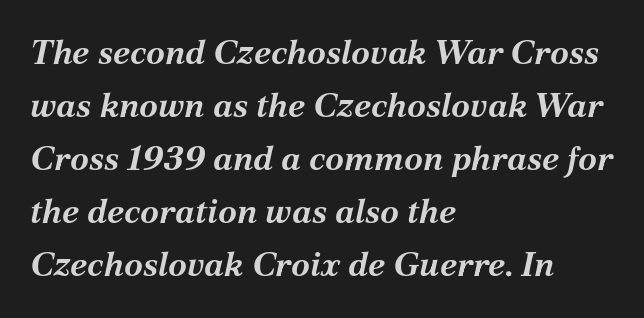
The image shows 34 px bold type, italic (leaning right); set left-aligned, normal line spacing (1.56x), normal letter spacing, not underlined; medium stroke contrast and a medium x-height.
